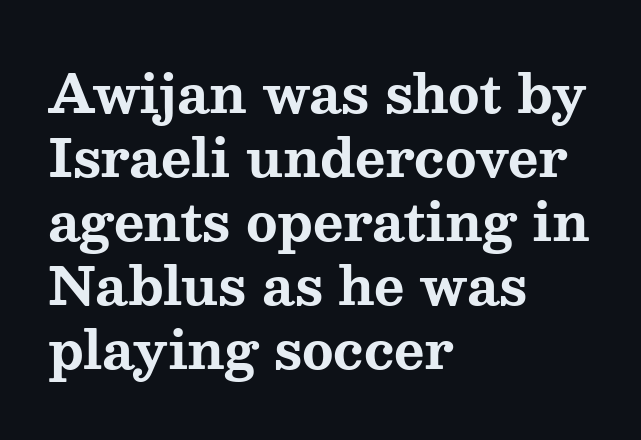
{"serif": "yes", "italic": "no", "bold": "yes", "weight": "bold", "width": "wide", "stroke_contrast": "medium", "x_height": "medium", "monospaced": "no", "underline": "no", "align": "left", "line_spacing_ratio": 1.23, "letter_spacing": "normal", "letter_spacing_em": 0.0, "glyph_px": 52}
